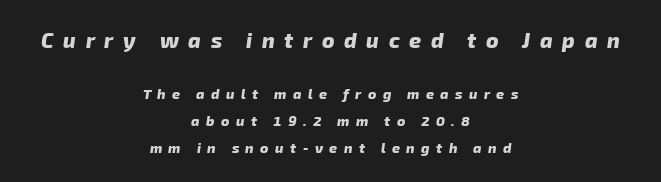
Q: Is the text bold? A: Yes.
Q: Is the text underlined? A: No.
Q: How is the paragraph aligned? A: Centered.
Q: Is the spacing between letters normal or unusually wide? A: Unusually wide.
Q: Is the spacing between lines tight, normal or loose? A: Loose.
Q: Which block of text is set in a larger size, the first (top) or the second (bottom)? A: The first (top) one.
